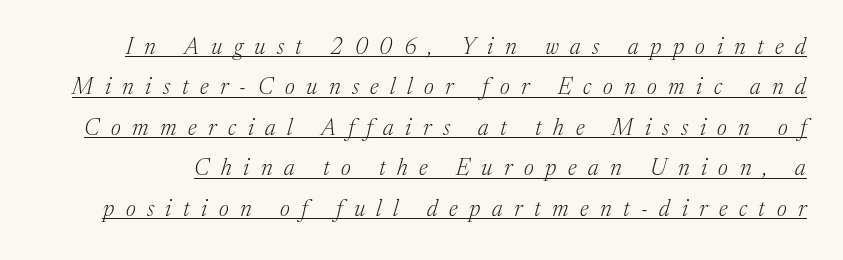
Q: Is the text bold? A: No.
Q: Is the text italic (slanted)? A: Yes, it leans right by about 17 degrees.
Q: Is the text underlined? A: Yes.
Q: Is the spacing between letters normal or unusually wide? A: Unusually wide.
